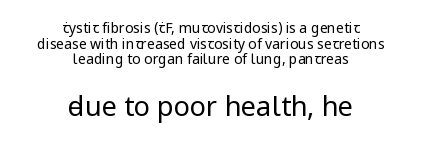
{"italic": "no", "bold": "no", "underline": "no", "align": "center", "line_spacing": "tight", "line_spacing_ratio": 1.12, "letter_spacing": "normal", "letter_spacing_em": 0.0, "larger_block": "second", "size_ratio": 1.93, "glyph_px": 27}
